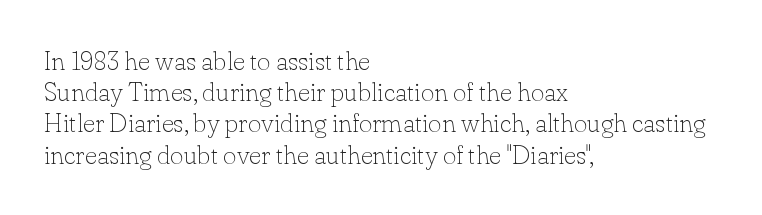
{"italic": "no", "bold": "no", "underline": "no", "align": "left", "line_spacing_ratio": 1.2, "letter_spacing": "normal", "letter_spacing_em": 0.0, "glyph_px": 26}
